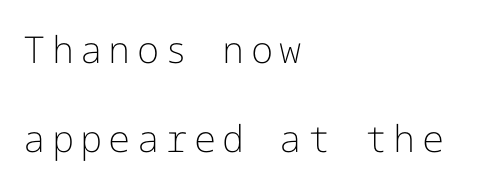
Posture: straight, roman, zero tilt. Vertical spacing — loose. Plain, unruled lines of type. Observe the absence of serifs on each vertical stroke in this sample.
